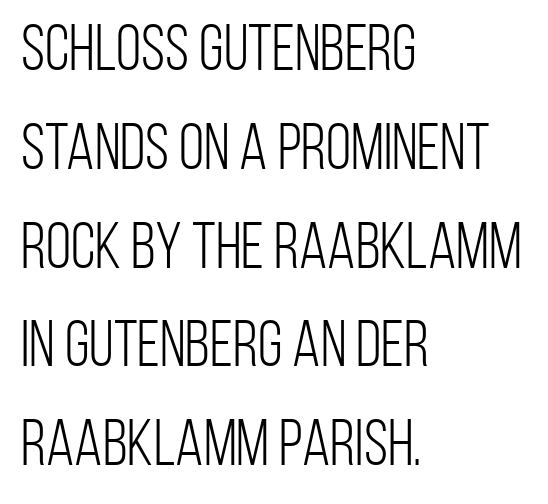
{"serif": "no", "italic": "no", "bold": "no", "weight": "light", "width": "condensed", "stroke_contrast": "low", "x_height": "large", "monospaced": "no", "underline": "no", "align": "left", "line_spacing": "normal", "line_spacing_ratio": 1.52, "letter_spacing": "normal", "letter_spacing_em": 0.0, "glyph_px": 65}
